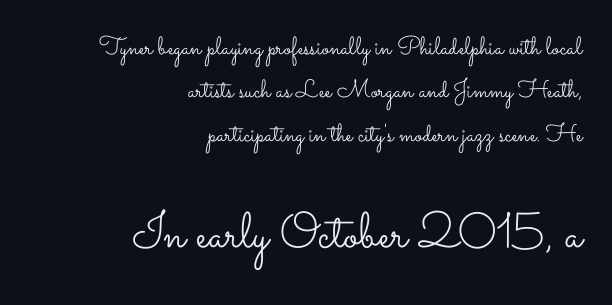
Q: Is the text bold? A: No.
Q: Is the text italic (slanted)? A: Yes.
Q: Is the text underlined? A: No.
Q: How is the paragraph aligned? A: Right-aligned.
Q: Is the spacing between letters normal or unusually wide? A: Normal.
Q: Which block of text is set in a larger size, the first (top) or the second (bottom)? A: The second (bottom) one.
Q: Width (condensed, normal, or wide)? A: Wide.
Q: Stroke contrast? A: Low.
Q: x-height? A: Small.
Q: Monospaced? A: No.
